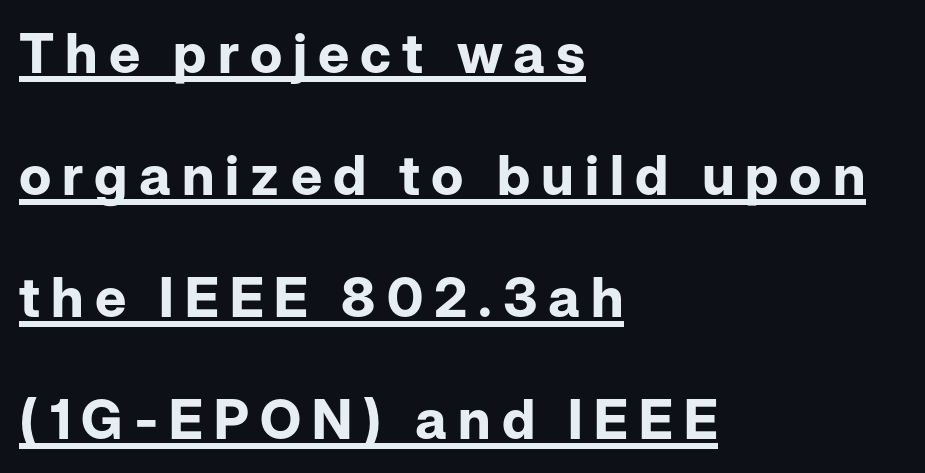
Q: Is the text bold? A: Yes.
Q: Is the text italic (slanted)? A: No, it is upright.
Q: Is the typeface a serif or a sans-serif typeface? A: Sans-serif.
Q: Is the text underlined? A: Yes.
Q: How is the paragraph aligned? A: Left-aligned.
Q: Is the spacing between letters normal or unusually wide? A: Unusually wide.
Q: Is the spacing between lines tight, normal or loose? A: Loose.
Q: Width (condensed, normal, or wide)? A: Normal.
Q: Stroke contrast? A: Low.
Q: x-height? A: Medium.
Q: Monospaced? A: No.
